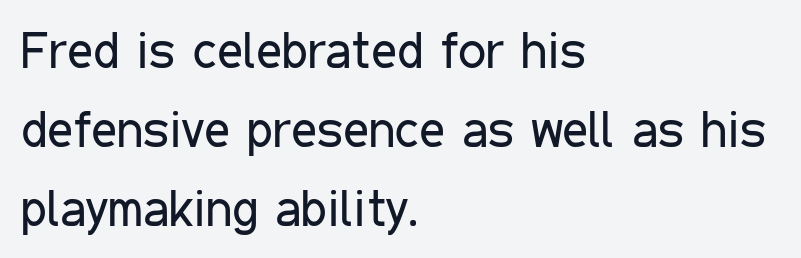
The image shows 50 px regular-weight, condensed sans-serif type, upright; set left-aligned, normal line spacing (1.58x), normal letter spacing, not underlined; low stroke contrast and a medium x-height.
